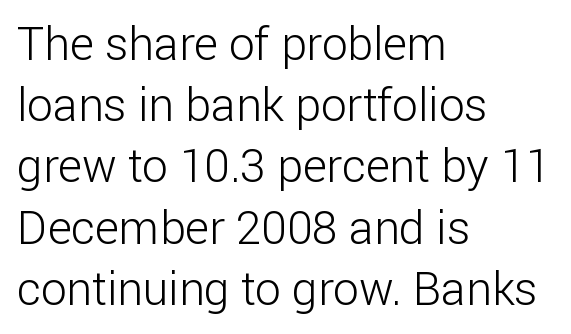
The type family on display is of the sans-serif kind. The weight tops out at a normal text grade. The strip under each line holds only bare page. Each new line begins a customary step beneath the previous one. These lines stack with their left ends in a neat column.
